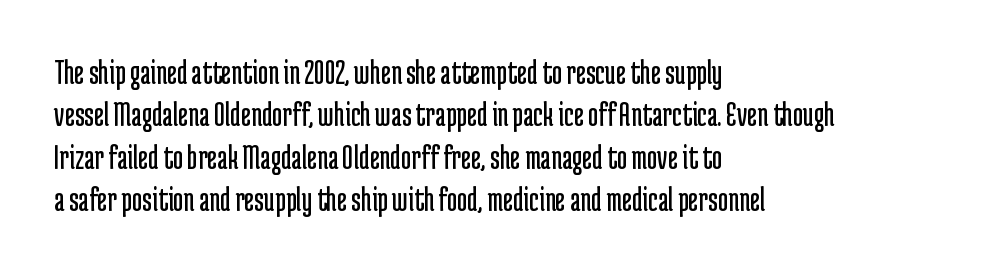
Weight: in the light-to-regular range. Italic? Not at all — the glyphs are vertical. Font category for this specimen: sans-serif. Notice how the passage keeps a crisp vertical edge on the left only.
